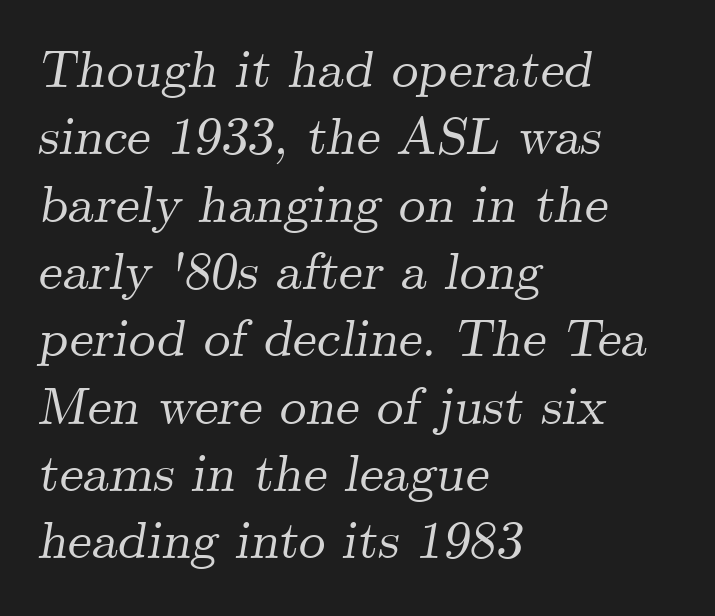
Q: Is the text italic (slanted)? A: Yes, it leans right by about 9 degrees.
Q: Is the typeface a serif or a sans-serif typeface? A: Serif.
Q: Is the text underlined? A: No.
Q: How is the paragraph aligned? A: Left-aligned.
Q: Is the spacing between letters normal or unusually wide? A: Normal.
Q: Is the spacing between lines tight, normal or loose? A: Normal.
Q: Width (condensed, normal, or wide)? A: Normal.
Q: Stroke contrast? A: Medium.
Q: x-height? A: Small.
Q: Monospaced? A: No.
